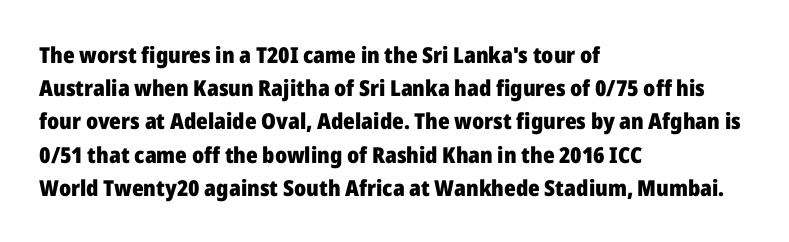
{"italic": "no", "bold": "yes", "underline": "no", "align": "left", "line_spacing": "normal", "line_spacing_ratio": 1.51, "letter_spacing": "normal", "letter_spacing_em": 0.0, "glyph_px": 22}
